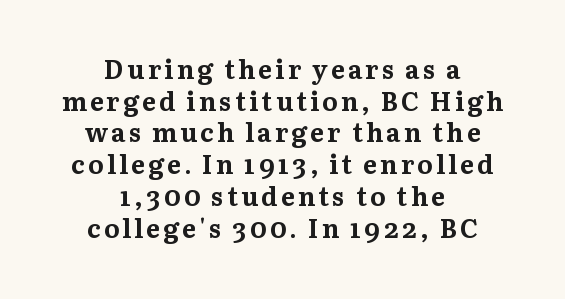
The image shows 26 px bold type, upright; set centered, line spacing 1.22x, not underlined.
